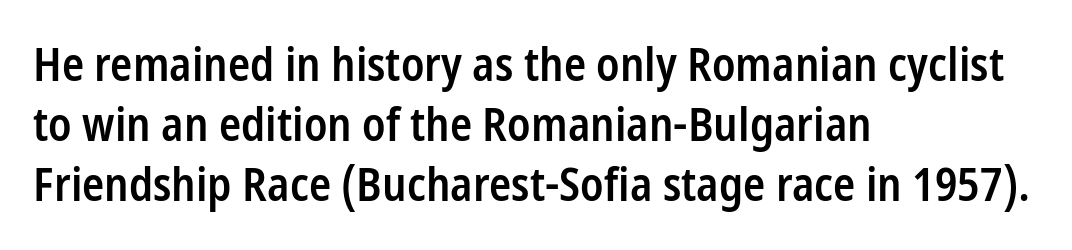
Q: Is the text bold? A: Semi-bold.
Q: Is the text italic (slanted)? A: No, it is upright.
Q: Is the typeface a serif or a sans-serif typeface? A: Sans-serif.
Q: Is the text underlined? A: No.
Q: How is the paragraph aligned? A: Left-aligned.
Q: Is the spacing between letters normal or unusually wide? A: Normal.
Q: Is the spacing between lines tight, normal or loose? A: Normal.
Q: Width (condensed, normal, or wide)? A: Condensed.
Q: Stroke contrast? A: Low.
Q: x-height? A: Medium.
Q: Monospaced? A: No.
